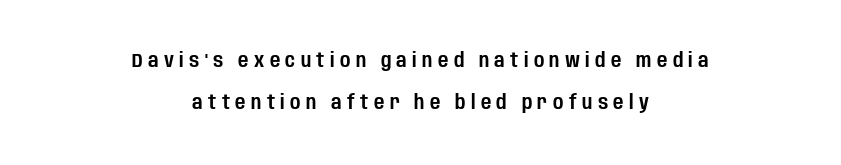
The image shows 20 px text type, upright; set centered, loose line spacing (2.1x), unusually wide letter spacing (+0.27 em), not underlined.
